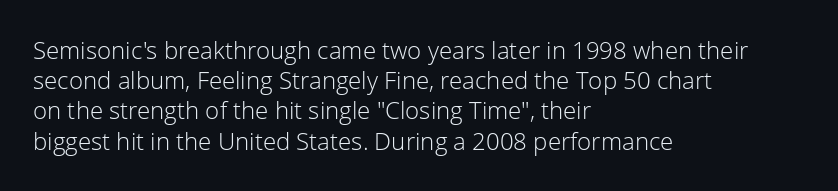
The weight would be labelled regular, book, light, or lighter still. Every stem runs plumb, perpendicular to the baseline. Descender tails drop into unmarked territory. One glance says typical: line gaps are just what's usual.
